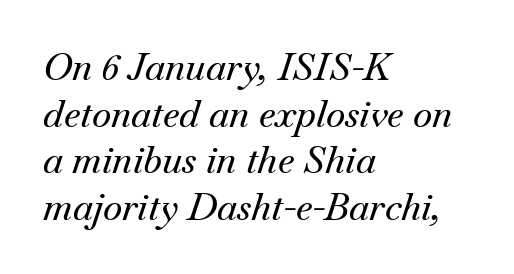
Q: Is the text italic (slanted)? A: Yes, it leans right by about 18 degrees.
Q: Is the typeface a serif or a sans-serif typeface? A: Serif.
Q: Is the text underlined? A: No.
Q: How is the paragraph aligned? A: Left-aligned.
Q: Is the spacing between letters normal or unusually wide? A: Normal.
Q: Is the spacing between lines tight, normal or loose? A: Normal.
Q: Width (condensed, normal, or wide)? A: Normal.
Q: Stroke contrast? A: Medium.
Q: x-height? A: Small.
Q: Monospaced? A: No.
